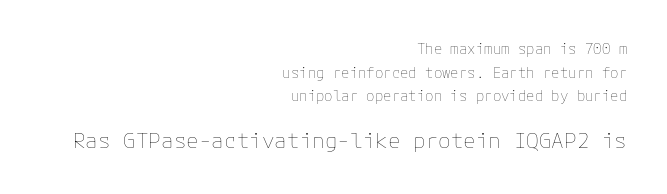
The image shows 21 px text type, upright; set right-aligned, normal line spacing (1.68x), normal letter spacing, not underlined; the second (bottom) block is 1.5x larger.
